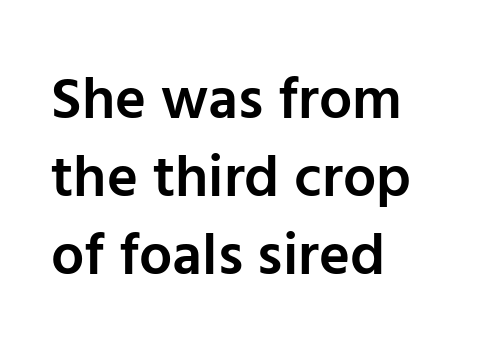
Q: Is the text bold? A: Semi-bold.
Q: Is the text italic (slanted)? A: No, it is upright.
Q: Is the typeface a serif or a sans-serif typeface? A: Sans-serif.
Q: Is the text underlined? A: No.
Q: How is the paragraph aligned? A: Left-aligned.
Q: Is the spacing between letters normal or unusually wide? A: Normal.
Q: Is the spacing between lines tight, normal or loose? A: Normal.
Q: Width (condensed, normal, or wide)? A: Normal.
Q: Stroke contrast? A: Low.
Q: x-height? A: Medium.
Q: Monospaced? A: No.
